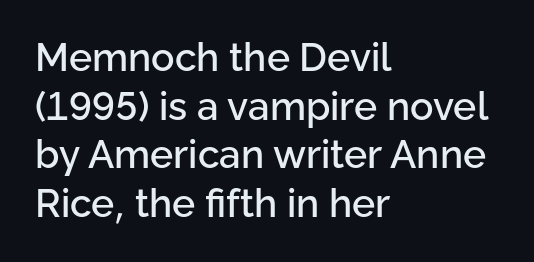
Q: Is the text italic (slanted)? A: No, it is upright.
Q: Is the typeface a serif or a sans-serif typeface? A: Sans-serif.
Q: Is the text underlined? A: No.
Q: How is the paragraph aligned? A: Left-aligned.
Q: Is the spacing between letters normal or unusually wide? A: Normal.
Q: Is the spacing between lines tight, normal or loose? A: Normal.
Q: Width (condensed, normal, or wide)? A: Normal.
Q: Stroke contrast? A: Low.
Q: x-height? A: Medium.
Q: Monospaced? A: No.
